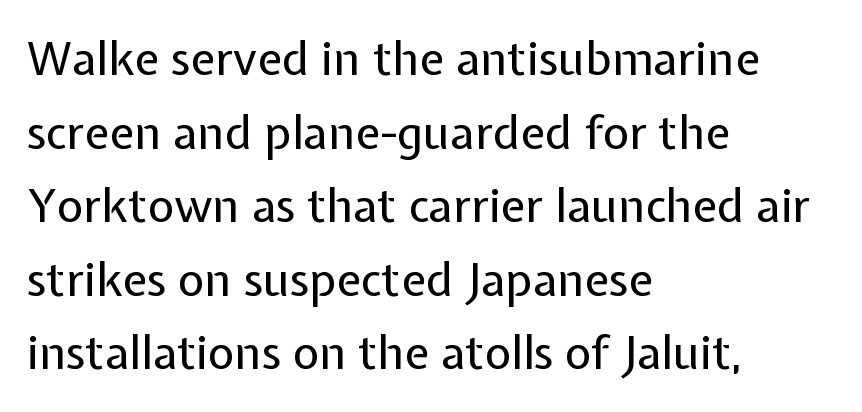
Q: Is the text bold? A: No.
Q: Is the text italic (slanted)? A: No, it is upright.
Q: Is the typeface a serif or a sans-serif typeface? A: Sans-serif.
Q: Is the text underlined? A: No.
Q: How is the paragraph aligned? A: Left-aligned.
Q: Is the spacing between letters normal or unusually wide? A: Normal.
Q: Is the spacing between lines tight, normal or loose? A: Normal.
Q: Width (condensed, normal, or wide)? A: Normal.
Q: Stroke contrast? A: Low.
Q: x-height? A: Medium.
Q: Monospaced? A: No.
